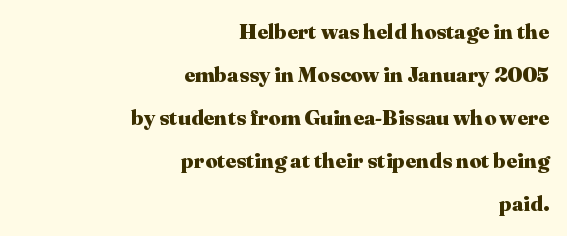
Compared with a flush-left layout, this one pins lines to the opposite, right side. The face used here is rendered with its standard letterfit. One glance says open: line gaps are wider than usual. Underline: absent. A roman cut, with each character standing at attention.
